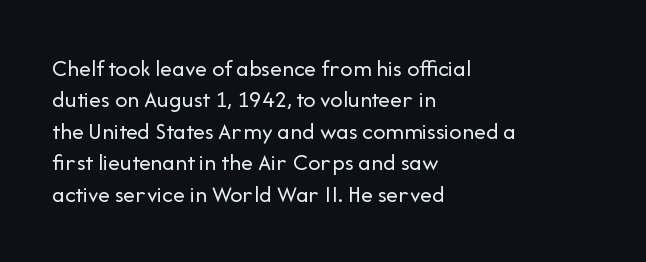
Q: Is the text bold? A: No.
Q: Is the text italic (slanted)? A: No, it is upright.
Q: Is the text underlined? A: No.
Q: How is the paragraph aligned? A: Left-aligned.
Q: Is the spacing between letters normal or unusually wide? A: Normal.
Q: Is the spacing between lines tight, normal or loose? A: Normal.
